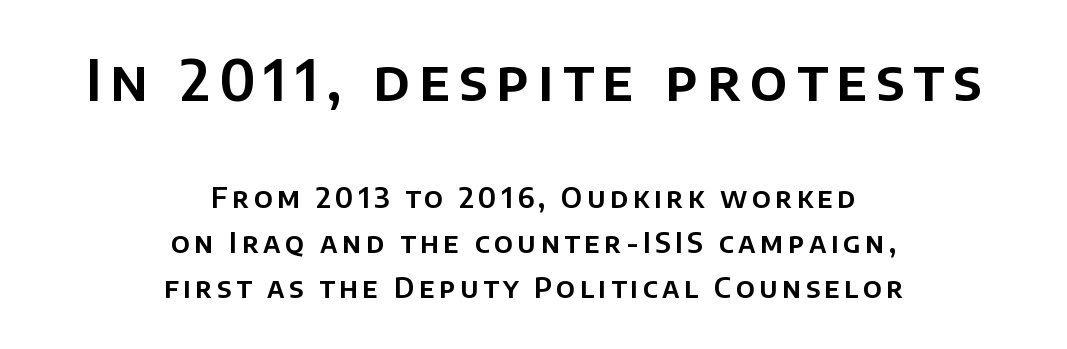
Q: Is the text italic (slanted)? A: No, it is upright.
Q: Is the typeface a serif or a sans-serif typeface? A: Sans-serif.
Q: Is the text underlined? A: No.
Q: How is the paragraph aligned? A: Centered.
Q: Is the spacing between lines tight, normal or loose? A: Normal.
Q: Which block of text is set in a larger size, the first (top) or the second (bottom)? A: The first (top) one.
Q: Width (condensed, normal, or wide)? A: Normal.
Q: Stroke contrast? A: Low.
Q: x-height? A: Large.
Q: Monospaced? A: No.
